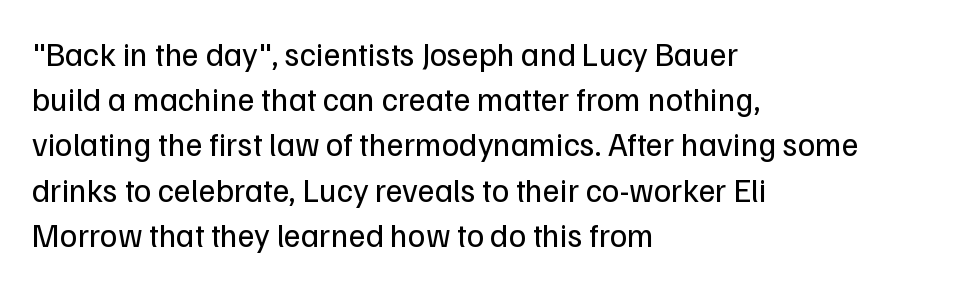
The image shows 33 px regular-weight sans-serif type, upright; set left-aligned, normal line spacing (1.37x), normal letter spacing, not underlined; low stroke contrast and a medium x-height.
